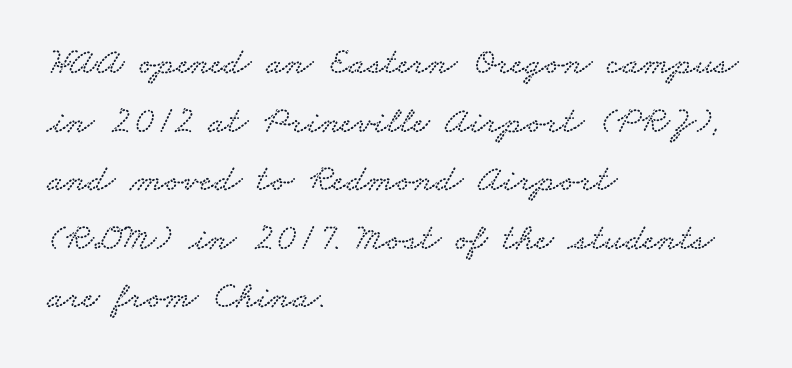
The image shows 38 px wide serif type; set left-aligned, normal line spacing (1.54x), normal letter spacing, not underlined; low stroke contrast and a small x-height.
